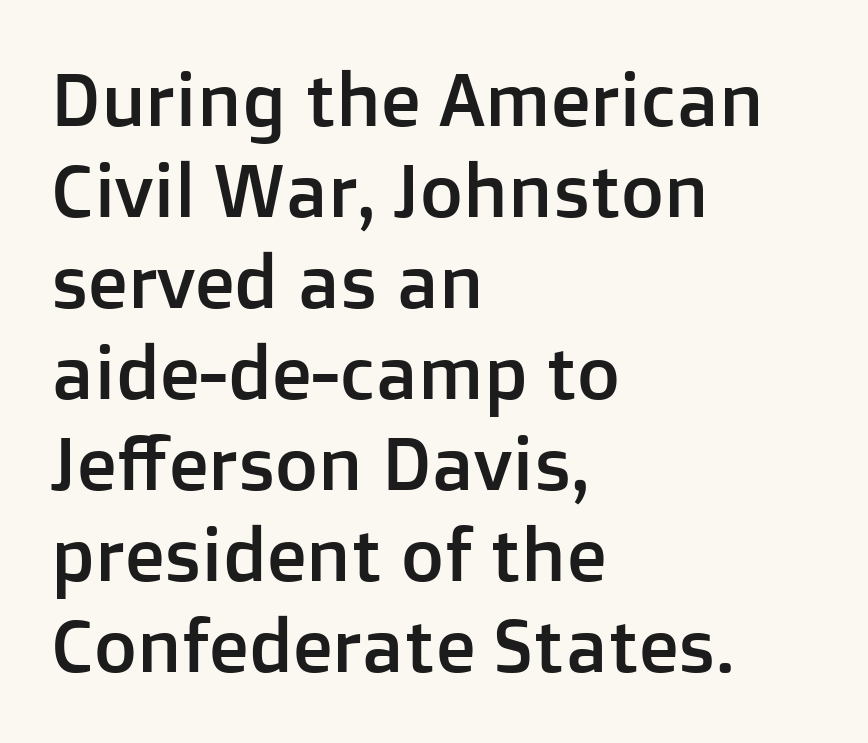
{"serif": "no", "italic": "no", "width": "normal", "stroke_contrast": "low", "x_height": "medium", "monospaced": "no", "underline": "no", "align": "left", "line_spacing_ratio": 1.23, "letter_spacing": "normal", "letter_spacing_em": 0.0, "glyph_px": 74}
